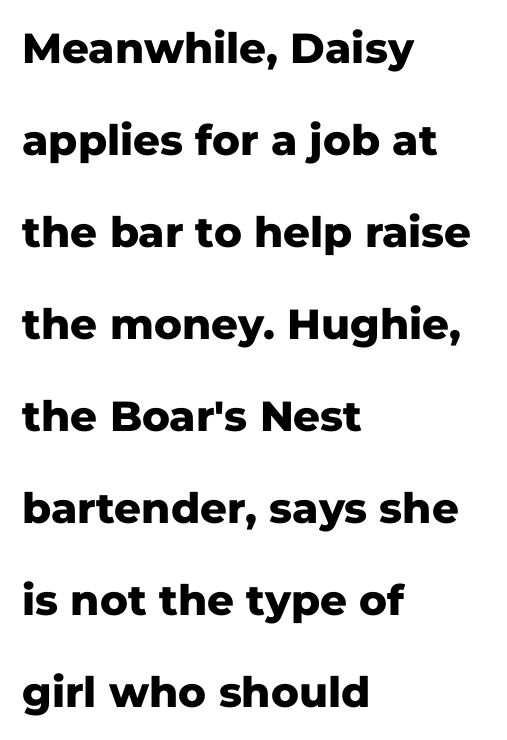
Q: Is the text bold? A: Yes.
Q: Is the text italic (slanted)? A: No, it is upright.
Q: Is the typeface a serif or a sans-serif typeface? A: Sans-serif.
Q: Is the text underlined? A: No.
Q: How is the paragraph aligned? A: Left-aligned.
Q: Is the spacing between letters normal or unusually wide? A: Normal.
Q: Is the spacing between lines tight, normal or loose? A: Loose.
Q: Width (condensed, normal, or wide)? A: Normal.
Q: Stroke contrast? A: Low.
Q: x-height? A: Medium.
Q: Monospaced? A: No.
